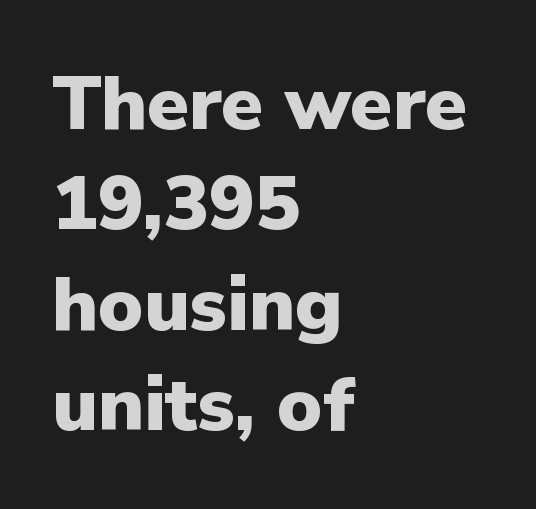
{"serif": "no", "italic": "no", "bold": "yes", "weight": "heavy", "width": "normal", "stroke_contrast": "low", "x_height": "medium", "monospaced": "no", "underline": "no", "align": "left", "line_spacing": "normal", "line_spacing_ratio": 1.32, "letter_spacing": "normal", "letter_spacing_em": 0.0, "glyph_px": 76}
